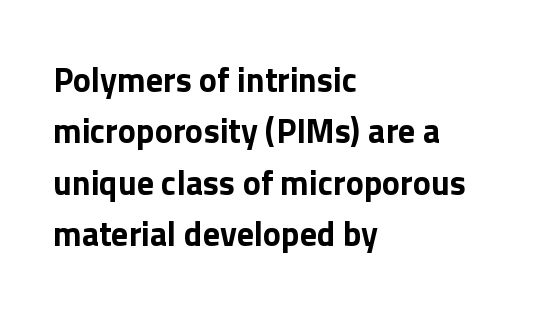
Every stem runs plumb, perpendicular to the baseline. These lines keep a tight, regular rhythm from letter to letter. Leading matches the norm, producing a regular column. Examine the stroke ends and you'll find no serifs. The rendering uses a bold face; every stroke is thick and dark. One-word summary of the alignment: left.
